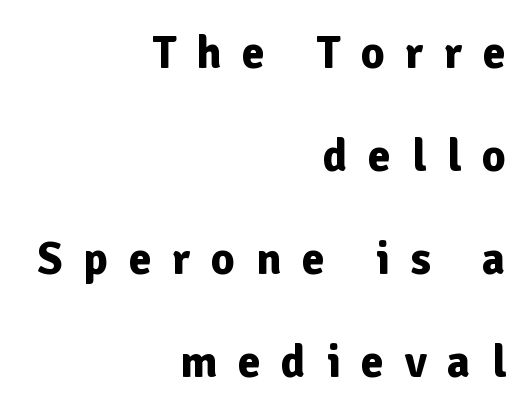
{"serif": "no", "italic": "no", "bold": "yes", "weight": "bold", "width": "normal", "stroke_contrast": "low", "x_height": "medium", "monospaced": "no", "underline": "no", "align": "right", "line_spacing": "loose", "line_spacing_ratio": 2.24, "letter_spacing": "wide", "letter_spacing_em": 0.45, "glyph_px": 46}
